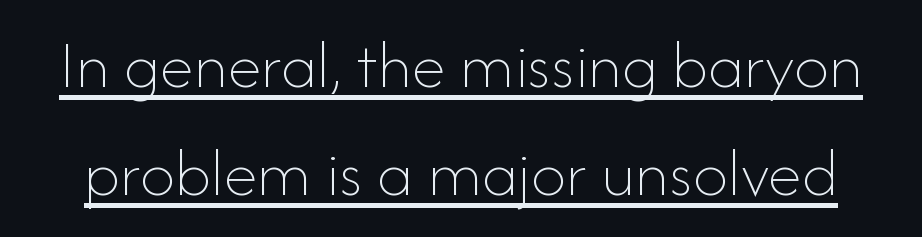
A roman cut, with each character standing at attention. Honestly, the letter spacing is just normal — you wouldn't notice it. Whoever set this chose a conventional vertical rhythm. The string is rendered with underlining switched on. Heaviness? Minimal to ordinary, like unemphasized prose.
